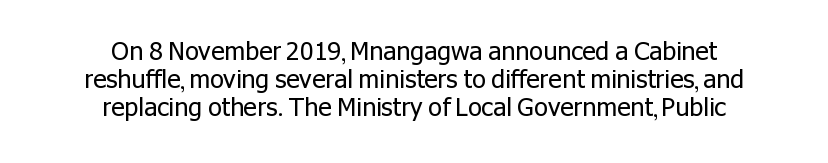
{"italic": "no", "bold": "no", "underline": "no", "align": "center", "line_spacing": "tight", "line_spacing_ratio": 1.12, "letter_spacing": "normal", "letter_spacing_em": 0.0, "glyph_px": 25}
